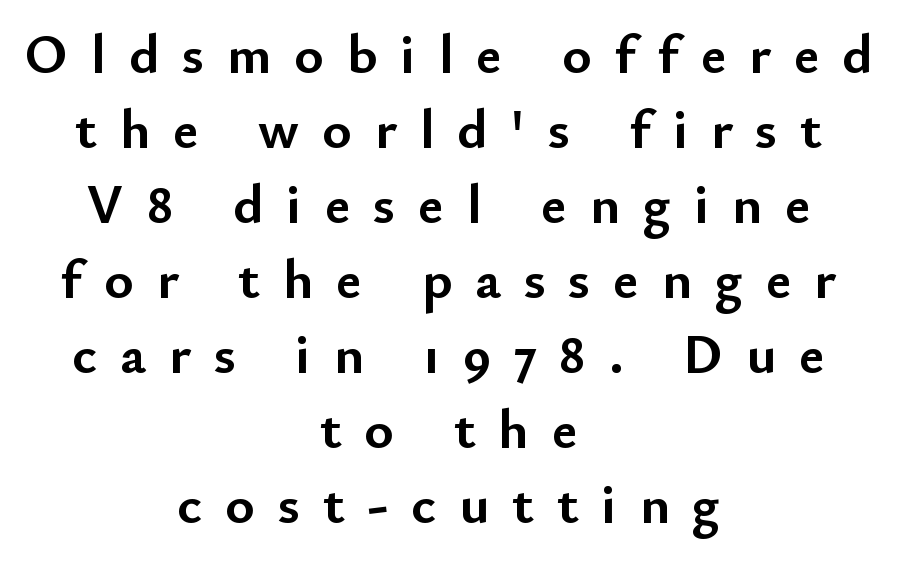
The image shows 56 px semibold sans-serif type, upright; set centered, normal line spacing (1.34x), unusually wide letter spacing (+0.41 em), not underlined; low stroke contrast and a small x-height.
